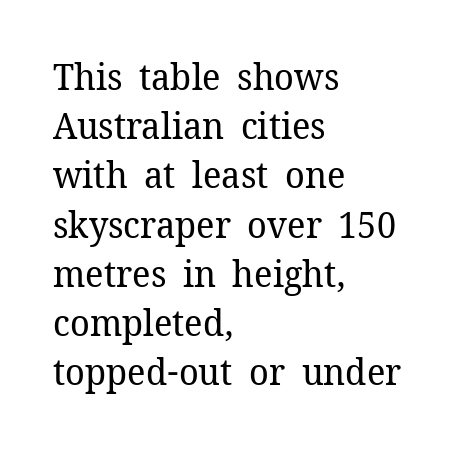
{"serif": "yes", "italic": "no", "bold": "no", "weight": "regular", "width": "normal", "stroke_contrast": "low", "x_height": "medium", "monospaced": "no", "underline": "no", "align": "left", "line_spacing": "normal", "line_spacing_ratio": 1.33, "letter_spacing": "normal", "letter_spacing_em": 0.0, "glyph_px": 37}
